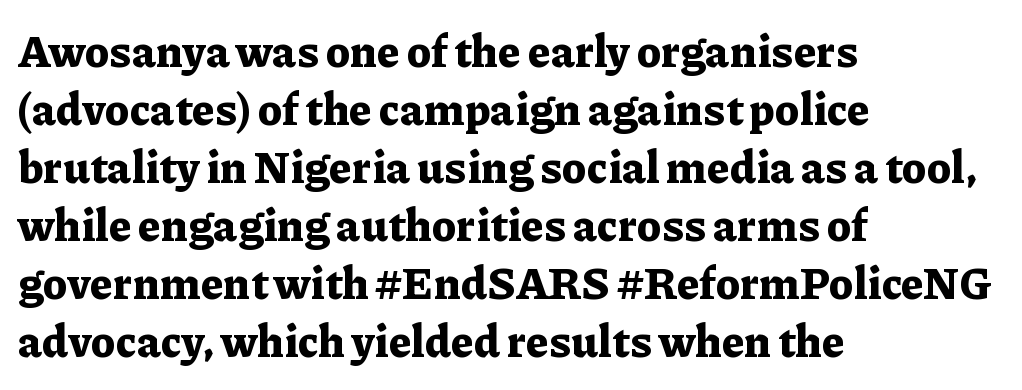
The image shows 44 px bold serif type, upright; set left-aligned, normal line spacing (1.32x), normal letter spacing, not underlined; low stroke contrast and a medium x-height.
